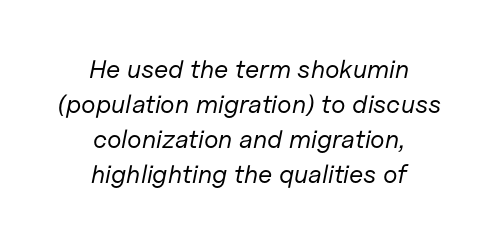
{"italic": "yes", "lean": "right", "slant_degrees": 11, "bold": "no", "underline": "no", "align": "center", "line_spacing": "normal", "line_spacing_ratio": 1.34, "letter_spacing": "normal", "letter_spacing_em": 0.0, "glyph_px": 26}
